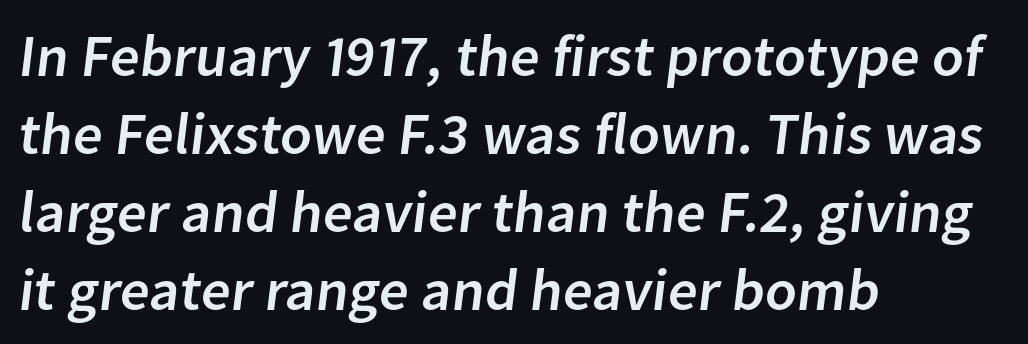
Q: Is the typeface a serif or a sans-serif typeface? A: Sans-serif.
Q: Is the text underlined? A: No.
Q: How is the paragraph aligned? A: Left-aligned.
Q: Is the spacing between letters normal or unusually wide? A: Normal.
Q: Is the spacing between lines tight, normal or loose? A: Normal.
Q: Width (condensed, normal, or wide)? A: Normal.
Q: Stroke contrast? A: Low.
Q: x-height? A: Medium.
Q: Monospaced? A: No.
